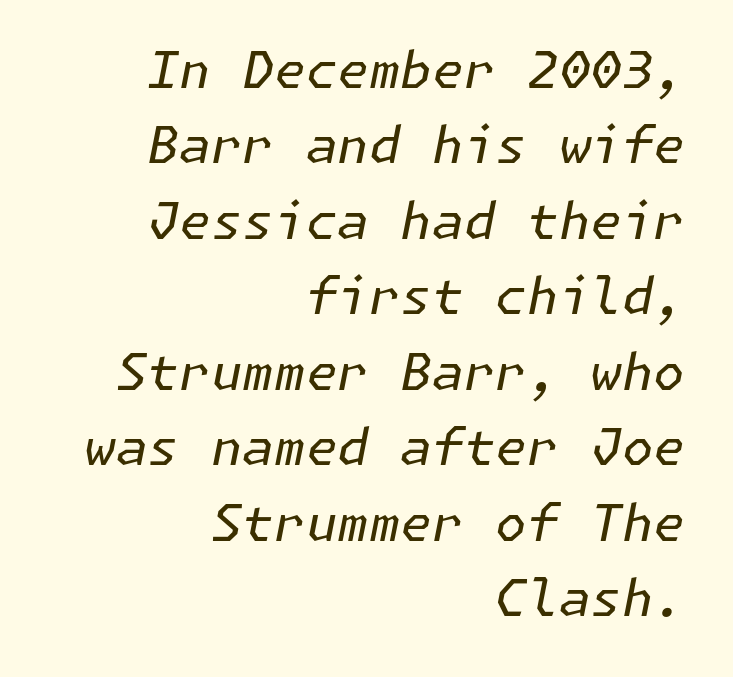
Q: Is the text bold? A: No.
Q: Is the text italic (slanted)? A: Yes, it leans right by about 11 degrees.
Q: Is the text underlined? A: No.
Q: How is the paragraph aligned? A: Right-aligned.
Q: Is the spacing between letters normal or unusually wide? A: Normal.
Q: Is the spacing between lines tight, normal or loose? A: Normal.
Q: Width (condensed, normal, or wide)? A: Normal.
Q: Stroke contrast? A: Low.
Q: x-height? A: Medium.
